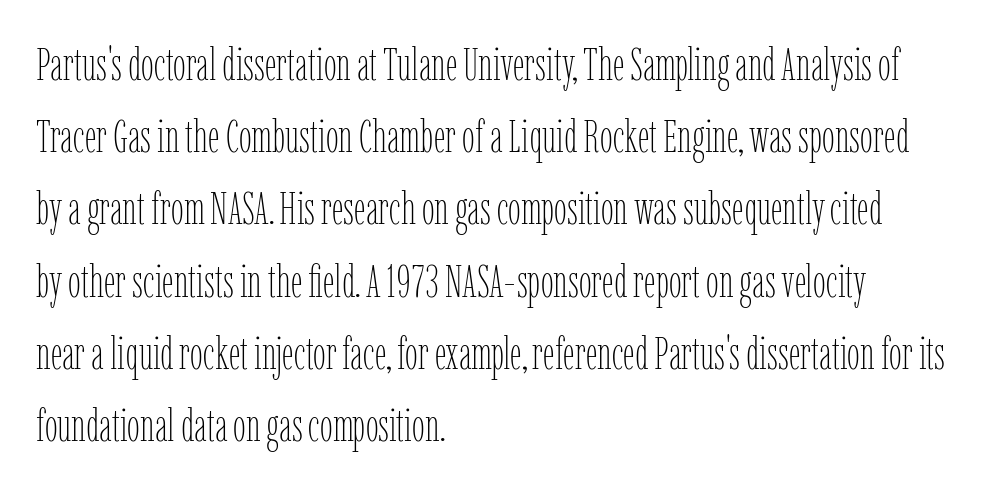
Caption: multi-line text, flush left, ragged right. Here the designer chose a conventional face with non-uniform glyph widths. The passage shown is not bold in any degree. Caption: standard tracking, unaltered. The specimen reads as upright at a glance.
